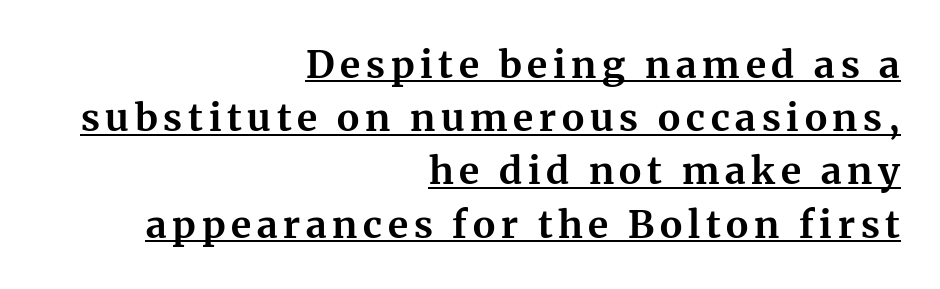
These words are printed bold, with thick strokes throughout. The letters advance in unequal steps, a hallmark of proportional type. Examine the stroke ends and you'll spot serifs. The lines are quadded right. What's the leading like? Ordinary, nothing unusual. The lettering stays uniformly vertical, giving the passage a roman look.
